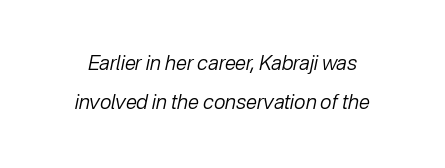
The image shows 20 px text type, italic (leaning right); set loose line spacing (1.93x), normal letter spacing, not underlined.
